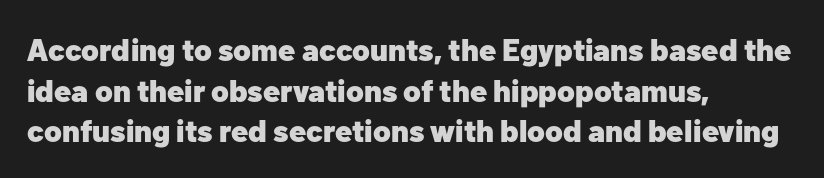
Q: Is the text bold? A: Yes.
Q: Is the text italic (slanted)? A: No, it is upright.
Q: Is the typeface a serif or a sans-serif typeface? A: Sans-serif.
Q: Is the text underlined? A: No.
Q: How is the paragraph aligned? A: Left-aligned.
Q: Is the spacing between letters normal or unusually wide? A: Normal.
Q: Is the spacing between lines tight, normal or loose? A: Normal.
Q: Width (condensed, normal, or wide)? A: Normal.
Q: Stroke contrast? A: Low.
Q: x-height? A: Medium.
Q: Monospaced? A: No.
